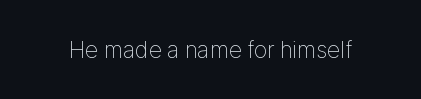
The image shows 24 px text type, upright; set normal letter spacing, not underlined.
